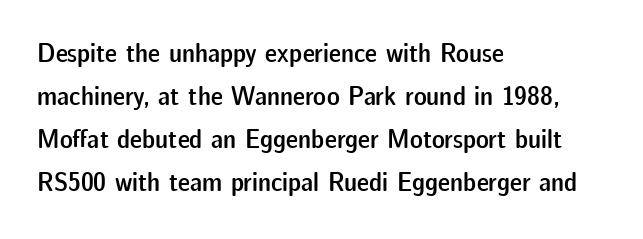
{"italic": "no", "bold": "semi", "underline": "no", "align": "left", "line_spacing": "normal", "line_spacing_ratio": 1.59, "letter_spacing": "normal", "letter_spacing_em": 0.0, "glyph_px": 27}
